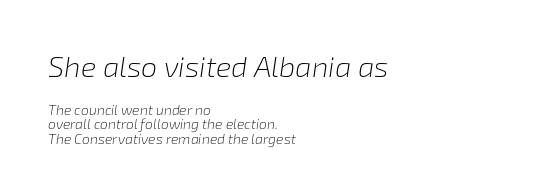
Q: Is the text bold? A: No.
Q: Is the text italic (slanted)? A: Yes, it leans right by about 8 degrees.
Q: Is the text underlined? A: No.
Q: How is the paragraph aligned? A: Left-aligned.
Q: Is the spacing between letters normal or unusually wide? A: Normal.
Q: Is the spacing between lines tight, normal or loose? A: Tight.
Q: Which block of text is set in a larger size, the first (top) or the second (bottom)? A: The first (top) one.
Q: Width (condensed, normal, or wide)? A: Normal.
Q: Stroke contrast? A: Low.
Q: x-height? A: Medium.
Q: Monospaced? A: No.
